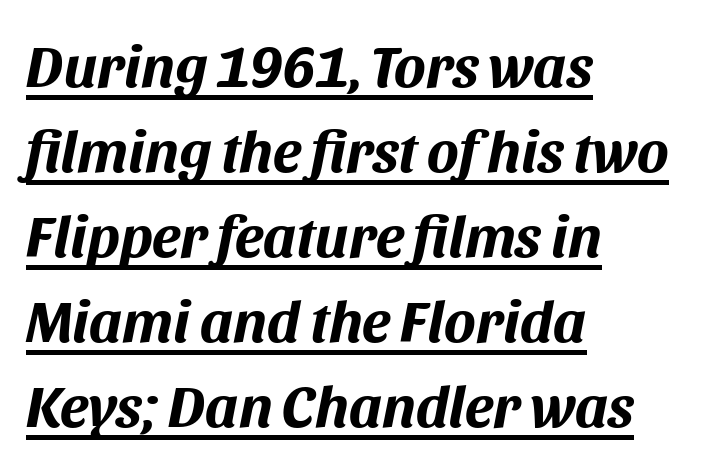
Q: Is the text bold? A: Yes.
Q: Is the text italic (slanted)? A: Yes, it leans right by about 11 degrees.
Q: Is the text underlined? A: Yes.
Q: How is the paragraph aligned? A: Left-aligned.
Q: Is the spacing between letters normal or unusually wide? A: Normal.
Q: Is the spacing between lines tight, normal or loose? A: Normal.
Q: Width (condensed, normal, or wide)? A: Normal.
Q: Stroke contrast? A: Medium.
Q: x-height? A: Large.
Q: Monospaced? A: No.
